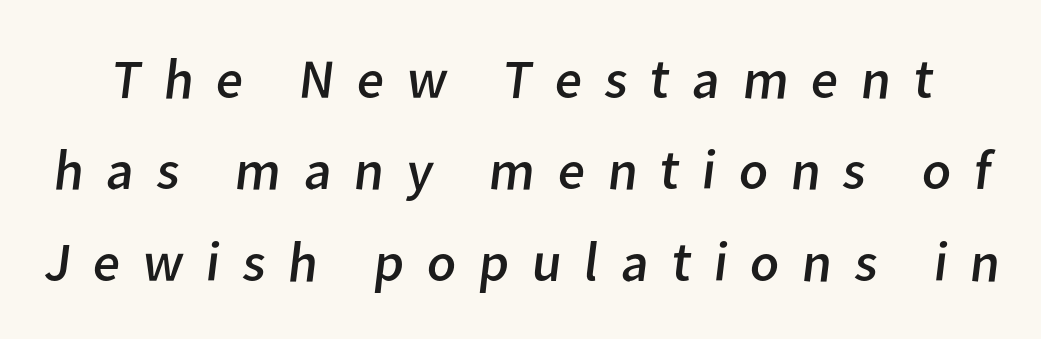
Q: Is the text bold? A: No.
Q: Is the typeface a serif or a sans-serif typeface? A: Sans-serif.
Q: Is the text underlined? A: No.
Q: Is the spacing between letters normal or unusually wide? A: Unusually wide.
Q: Is the spacing between lines tight, normal or loose? A: Normal.
Q: Width (condensed, normal, or wide)? A: Normal.
Q: Stroke contrast? A: Low.
Q: x-height? A: Medium.
Q: Monospaced? A: No.
